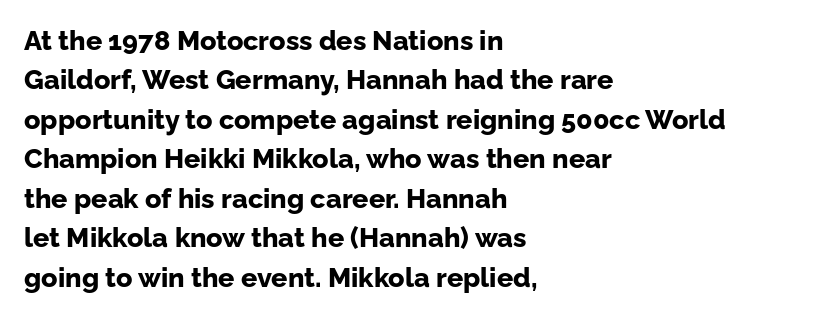
{"italic": "no", "bold": "yes", "underline": "no", "align": "left", "line_spacing": "normal", "line_spacing_ratio": 1.46, "letter_spacing": "normal", "letter_spacing_em": 0.0, "glyph_px": 27}
